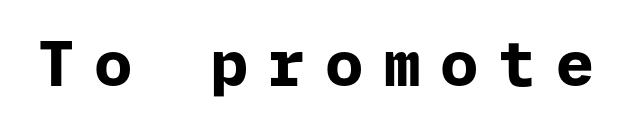
You could only call the tracking loose — the letters float apart. Note: no serifs on the glyphs. Descender tails drop into unmarked territory. Thick stems and heavy bowls — unmistakably bold. Vertical strokes here are truly vertical.
